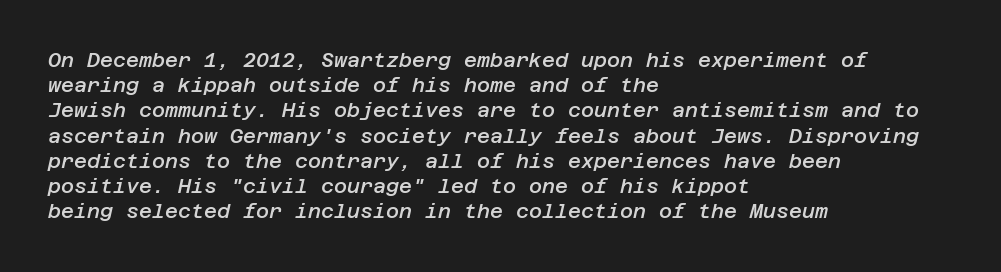
The image shows 20 px text type, italic (leaning right); set left-aligned, normal line spacing (1.26x), normal letter spacing, not underlined.
